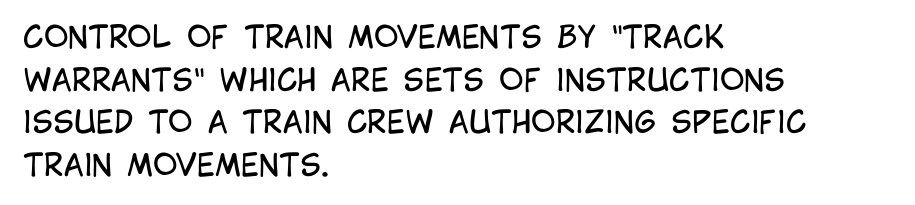
{"serif": "no", "italic": "no", "bold": "no", "weight": "regular", "width": "condensed", "stroke_contrast": "low", "x_height": "large", "monospaced": "no", "underline": "no", "align": "left", "line_spacing": "normal", "line_spacing_ratio": 1.42, "letter_spacing": "normal", "letter_spacing_em": 0.0, "glyph_px": 30}
